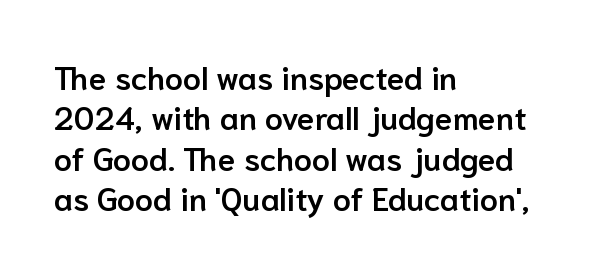
Summary of vertical rhythm: regular, with standard interline spacing. The letters sit at their default tracking, neither squeezed nor spread. You could not count columns in this text — the font is proportionally spaced. Leftover space on each line is placed entirely after the last word. The passage shown is semibold, sitting just below true bold.
